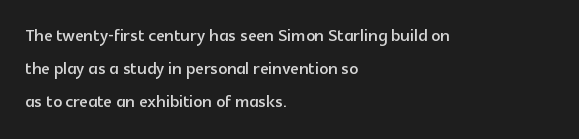
{"italic": "no", "underline": "no", "align": "left", "line_spacing": "normal", "line_spacing_ratio": 1.5, "letter_spacing": "normal", "letter_spacing_em": 0.0, "glyph_px": 22}
